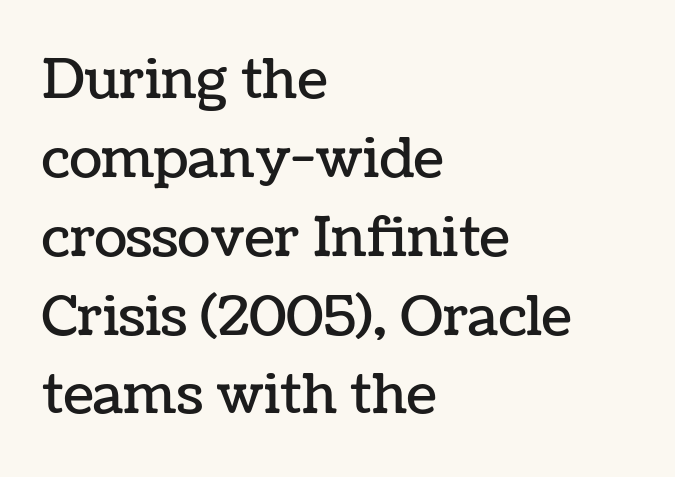
The image shows 54 px text type, upright; set left-aligned, normal line spacing (1.46x), normal letter spacing, not underlined; low stroke contrast and a medium x-height.
